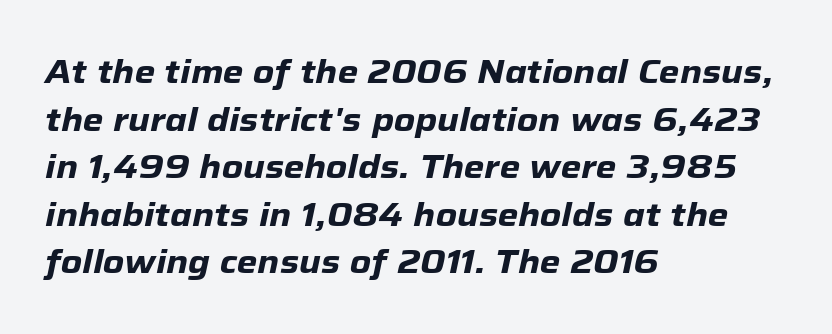
One glance says typical: line gaps are just what's usual. The rendering anchors every line to the left-hand side. Check the space under the baseline: it is left empty. Think of a printed novel: that variable character pitch is what you see here.
